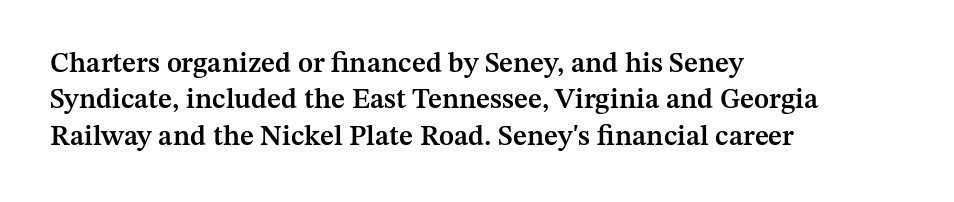
Q: Is the text bold? A: Semi-bold.
Q: Is the text italic (slanted)? A: No, it is upright.
Q: Is the typeface a serif or a sans-serif typeface? A: Serif.
Q: Is the text underlined? A: No.
Q: How is the paragraph aligned? A: Left-aligned.
Q: Is the spacing between letters normal or unusually wide? A: Normal.
Q: Is the spacing between lines tight, normal or loose? A: Normal.
Q: Width (condensed, normal, or wide)? A: Normal.
Q: Stroke contrast? A: Medium.
Q: x-height? A: Medium.
Q: Monospaced? A: No.
